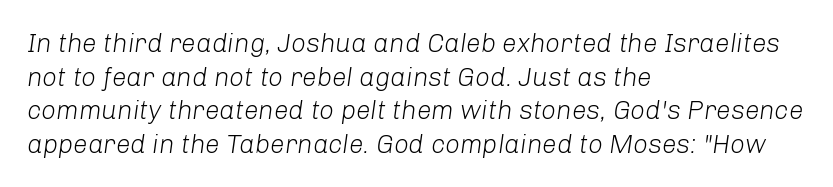
{"italic": "yes", "lean": "right", "slant_degrees": 8, "bold": "no", "underline": "no", "align": "left", "line_spacing": "normal", "line_spacing_ratio": 1.29, "letter_spacing": "normal", "letter_spacing_em": 0.0, "glyph_px": 26}
